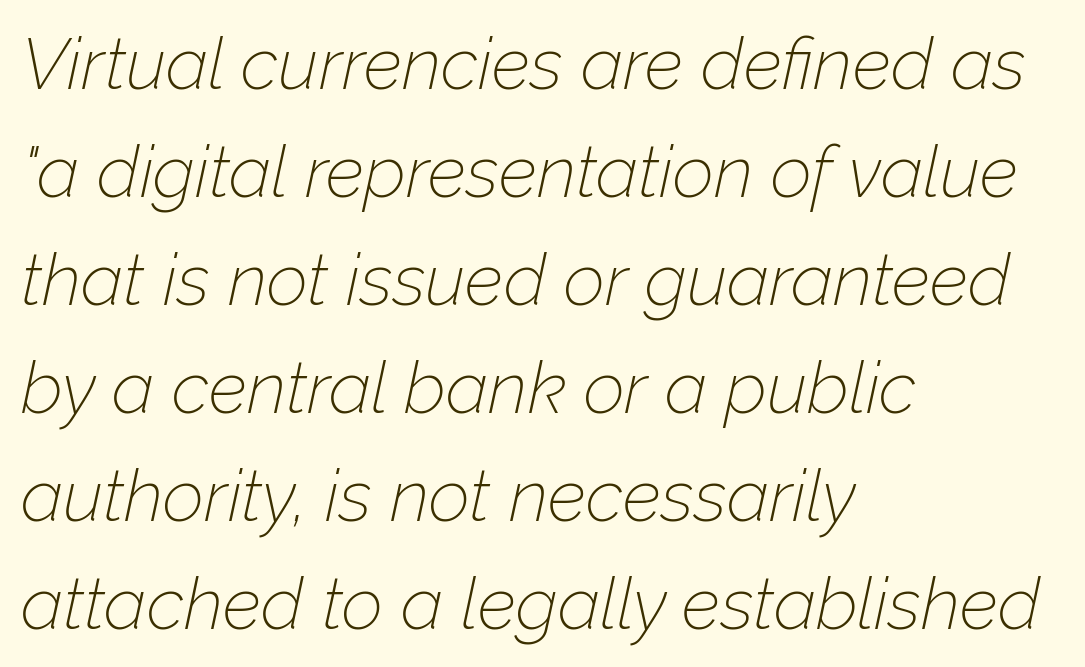
{"italic": "yes", "lean": "right", "slant_degrees": 12, "bold": "no", "weight": "thin", "width": "normal", "stroke_contrast": "low", "x_height": "medium", "monospaced": "no", "underline": "no", "align": "left", "line_spacing": "normal", "line_spacing_ratio": 1.5, "letter_spacing": "normal", "letter_spacing_em": 0.0, "glyph_px": 72}
